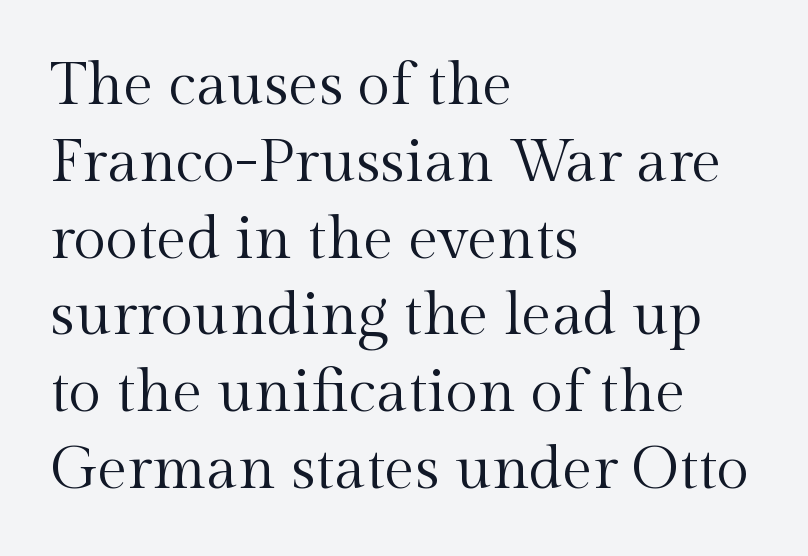
The image shows 60 px regular-weight serif type, upright; set left-aligned, normal line spacing (1.28x), normal letter spacing, not underlined; a medium x-height.
